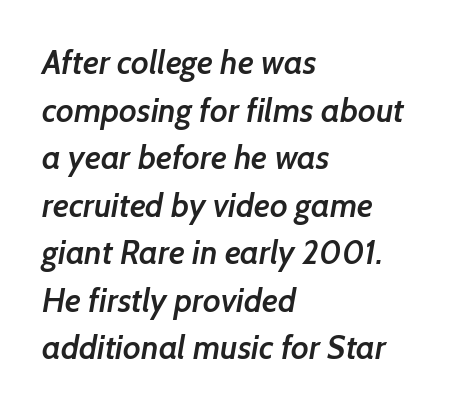
Font category for this specimen: sans-serif. The passage shown has conventional tracking throughout. Caption: multi-line text, flush left, ragged right. One glance says typical: line gaps are just what's usual. Note the varied advance widths — an 'i' is clearly narrower than an 'm'.
